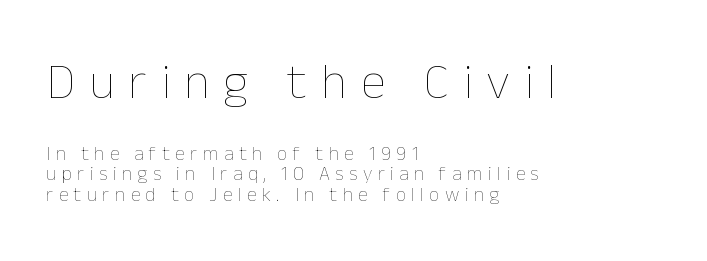
The face used here is proportionally spaced, like ordinary book or web type. A typesetter would mark this as roman, not italic. A student would call this left alignment; a typographer would say flush left, rag right. The letterforms stand isolated, each surrounded by extra space. Weight: regular or lighter.
